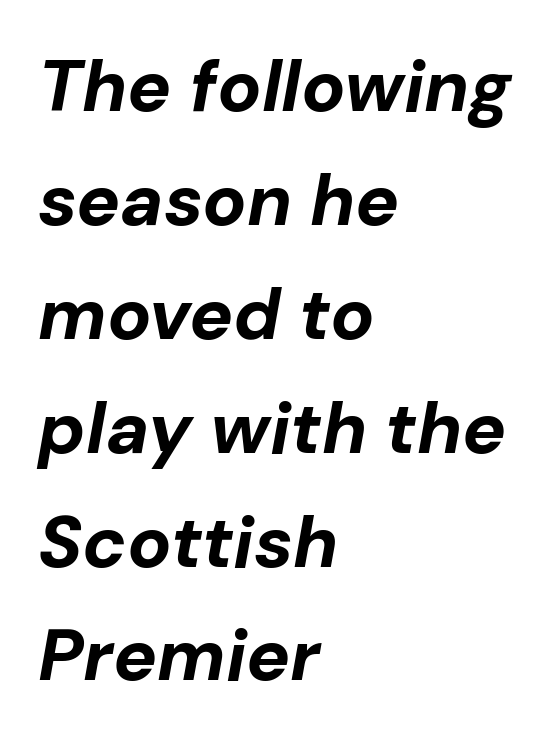
A typesetter would call this proportional, since set widths differ per character. Letter spacing: default. Summary of weight: heavy, a full bold. Plain, unruled lines of type. Reading down the column, the eye jumps a familiar distance to each next line.
